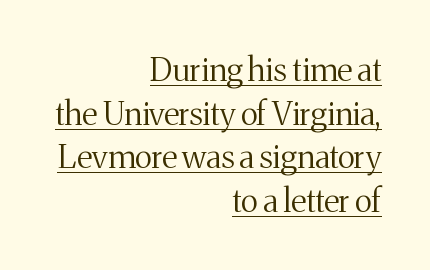
{"serif": "yes", "italic": "no", "bold": "no", "weight": "regular", "width": "normal", "stroke_contrast": "medium", "x_height": "medium", "monospaced": "no", "underline": "yes", "align": "right", "line_spacing": "normal", "line_spacing_ratio": 1.36, "letter_spacing": "normal", "letter_spacing_em": 0.0, "glyph_px": 32}
